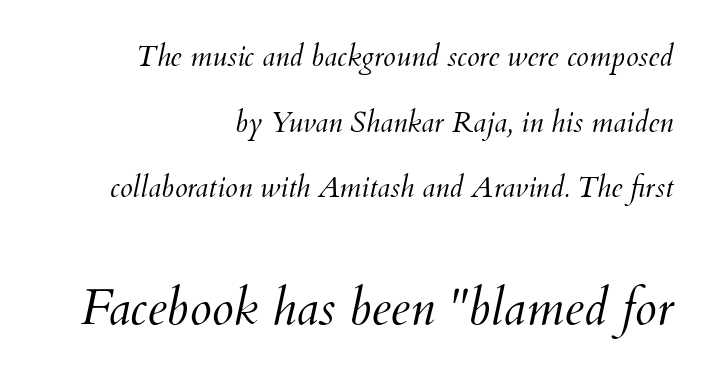
{"italic": "yes", "lean": "right", "slant_degrees": 12, "bold": "no", "weight": "light", "width": "normal", "stroke_contrast": "medium", "x_height": "small", "monospaced": "no", "underline": "no", "align": "right", "line_spacing": "loose", "line_spacing_ratio": 2.26, "letter_spacing": "normal", "letter_spacing_em": 0.0, "larger_block": "second", "size_ratio": 1.72, "glyph_px": 50}
